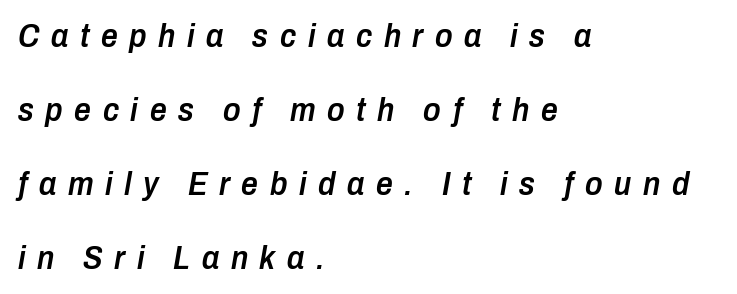
{"italic": "yes", "lean": "right", "slant_degrees": 10, "bold": "semi", "weight": "semibold", "width": "condensed", "stroke_contrast": "low", "x_height": "medium", "monospaced": "no", "underline": "no", "align": "left", "line_spacing": "loose", "line_spacing_ratio": 2.24, "letter_spacing": "wide", "letter_spacing_em": 0.35, "glyph_px": 33}
